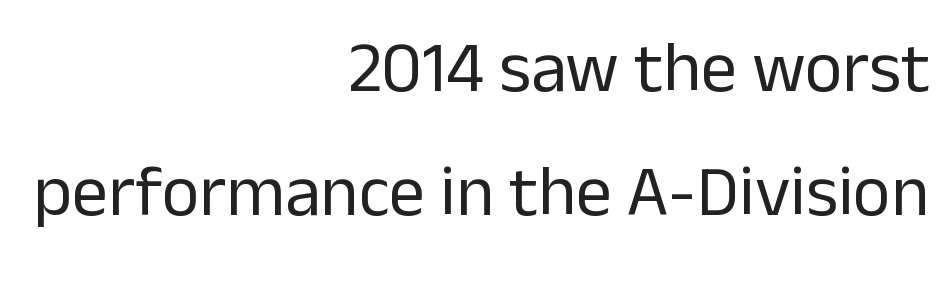
The image shows 72 px regular-weight sans-serif type, upright; set right-aligned, line spacing 1.72x, normal letter spacing, not underlined; low stroke contrast and a medium x-height.
